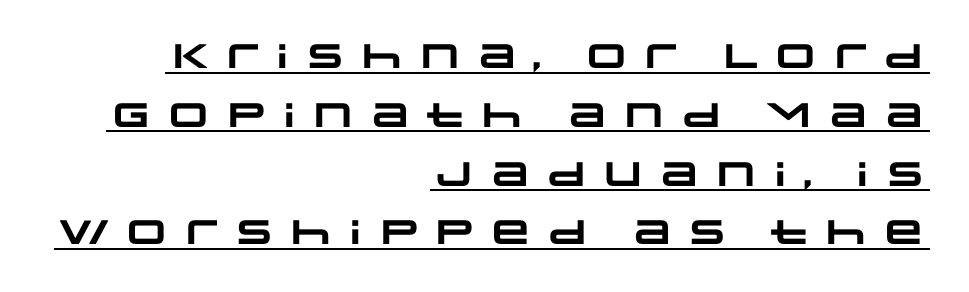
The image shows 34 px heavy, wide sans-serif type; set right-aligned, line spacing 1.73x, underlined; low stroke contrast and a large x-height.
